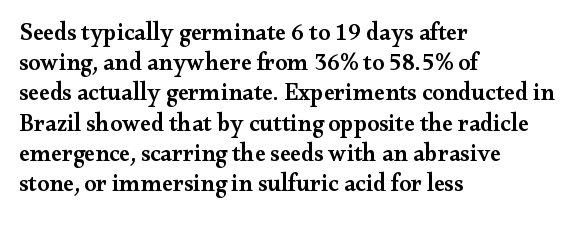
Q: Is the text bold? A: Semi-bold.
Q: Is the text italic (slanted)? A: No, it is upright.
Q: Is the text underlined? A: No.
Q: How is the paragraph aligned? A: Left-aligned.
Q: Is the spacing between letters normal or unusually wide? A: Normal.
Q: Is the spacing between lines tight, normal or loose? A: Normal.
